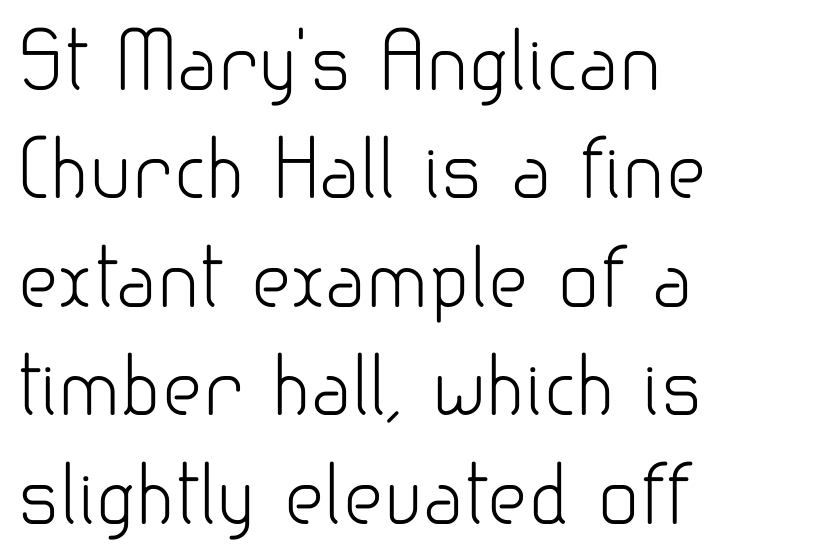
The space directly below the letters is spotless. Typographically, this falls in the sans-serif category. These lines keep a tight, regular rhythm from letter to letter. In terms of posture, this sample is upright. A light-to-regular cut is what we see here.
